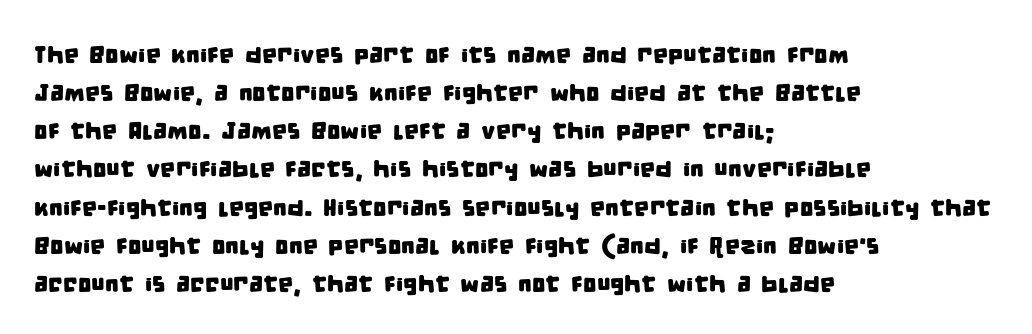
The image shows 24 px text type; set left-aligned, normal line spacing (1.59x), normal letter spacing, not underlined.
